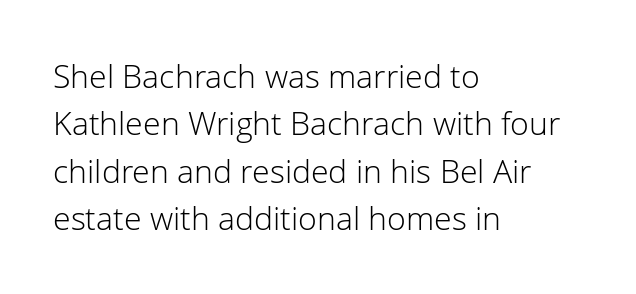
Q: Is the text bold? A: No.
Q: Is the text italic (slanted)? A: No, it is upright.
Q: Is the typeface a serif or a sans-serif typeface? A: Sans-serif.
Q: Is the text underlined? A: No.
Q: How is the paragraph aligned? A: Left-aligned.
Q: Is the spacing between letters normal or unusually wide? A: Normal.
Q: Is the spacing between lines tight, normal or loose? A: Normal.
Q: Width (condensed, normal, or wide)? A: Normal.
Q: Stroke contrast? A: Low.
Q: x-height? A: Medium.
Q: Monospaced? A: No.
